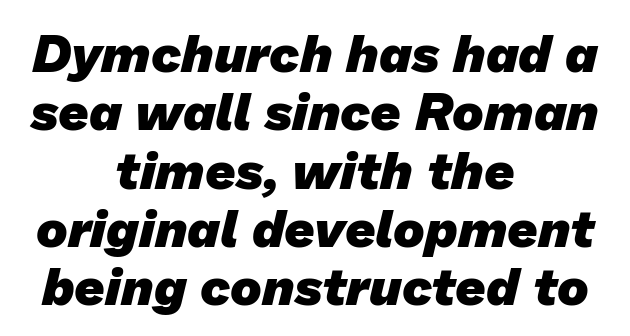
The image shows 53 px heavy sans-serif type; set centered, tight line spacing (1.1x), normal letter spacing, not underlined; low stroke contrast and a medium x-height.
